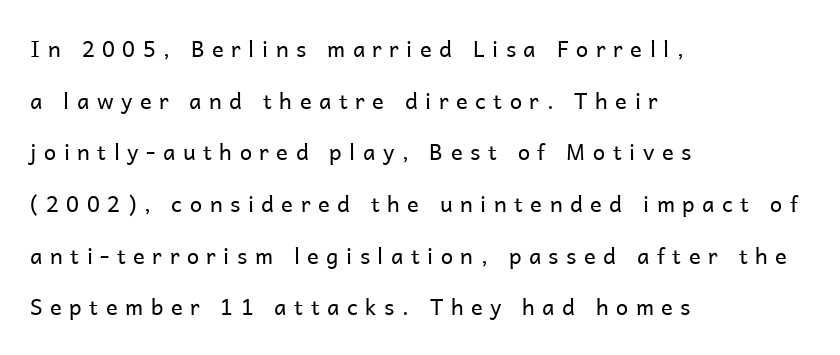
{"italic": "no", "bold": "no", "underline": "no", "align": "left", "line_spacing": "loose", "line_spacing_ratio": 2.35, "letter_spacing": "wide", "letter_spacing_em": 0.34, "glyph_px": 22}
